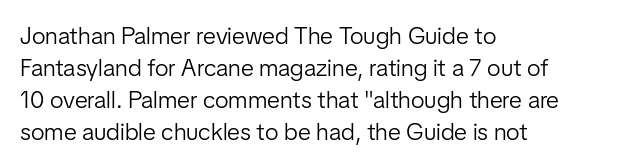
Q: Is the text bold? A: No.
Q: Is the text italic (slanted)? A: No, it is upright.
Q: Is the text underlined? A: No.
Q: How is the paragraph aligned? A: Left-aligned.
Q: Is the spacing between letters normal or unusually wide? A: Normal.
Q: Is the spacing between lines tight, normal or loose? A: Normal.
